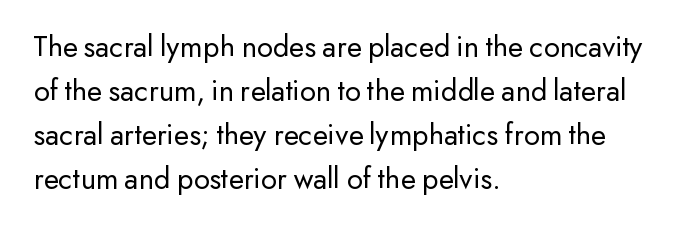
{"serif": "no", "italic": "no", "bold": "no", "weight": "regular", "width": "normal", "stroke_contrast": "low", "x_height": "small", "monospaced": "no", "underline": "no", "align": "left", "line_spacing": "normal", "line_spacing_ratio": 1.42, "letter_spacing": "normal", "letter_spacing_em": 0.0, "glyph_px": 31}
